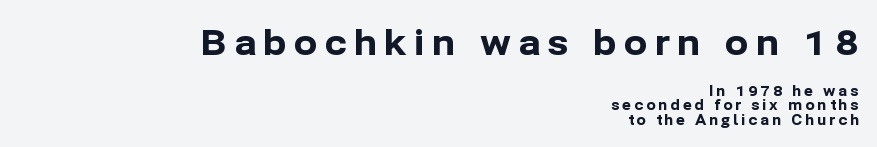
{"serif": "no", "italic": "no", "bold": "yes", "weight": "bold", "width": "normal", "stroke_contrast": "low", "x_height": "medium", "monospaced": "no", "underline": "no", "align": "right", "line_spacing": "tight", "line_spacing_ratio": 1.01, "letter_spacing": "wide", "letter_spacing_em": 0.2, "larger_block": "first", "size_ratio": 2.5, "glyph_px": 35}
